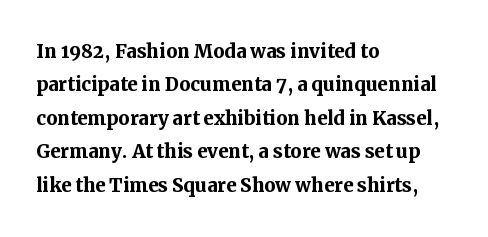
Notice how the passage keeps a crisp vertical edge on the left only. Ordinary non-slanted type is in use. This sample uses plain, unmodified letter spacing. Strong, thick strokes mark this as bold type. Normally led — the rows are evenly, conventionally spaced.
